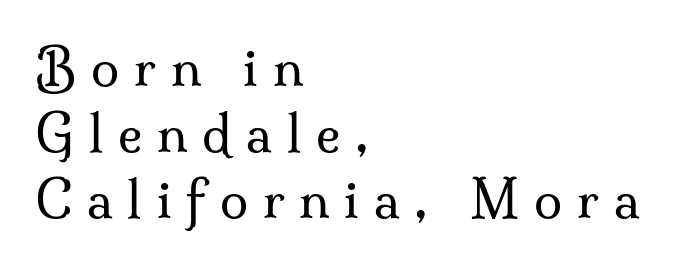
Q: Is the text bold? A: No.
Q: Is the text italic (slanted)? A: No, it is upright.
Q: Is the typeface a serif or a sans-serif typeface? A: Serif.
Q: Is the text underlined? A: No.
Q: How is the paragraph aligned? A: Left-aligned.
Q: Is the spacing between letters normal or unusually wide? A: Unusually wide.
Q: Is the spacing between lines tight, normal or loose? A: Normal.
Q: Width (condensed, normal, or wide)? A: Normal.
Q: Stroke contrast? A: Medium.
Q: x-height? A: Small.
Q: Monospaced? A: No.
